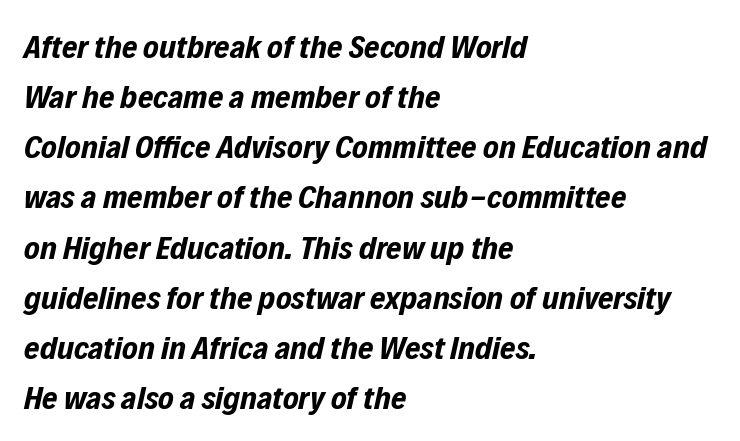
Q: Is the text bold? A: Yes.
Q: Is the text italic (slanted)? A: Yes, it leans right by about 12 degrees.
Q: Is the text underlined? A: No.
Q: How is the paragraph aligned? A: Left-aligned.
Q: Is the spacing between letters normal or unusually wide? A: Normal.
Q: Is the spacing between lines tight, normal or loose? A: Normal.
Q: Width (condensed, normal, or wide)? A: Condensed.
Q: Stroke contrast? A: Low.
Q: x-height? A: Medium.
Q: Monospaced? A: No.
